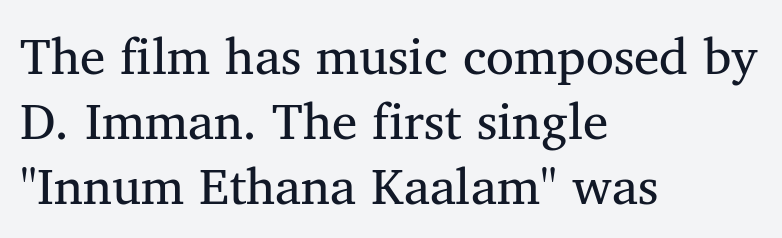
Italic? Not at all — the glyphs are vertical. The letters carry serifs — small finishing strokes at the ends of their stems. Do the characters align in a grid? No, the font is proportional. Weight: regular or lighter. This rendering leaves character spacing at its baseline value.
